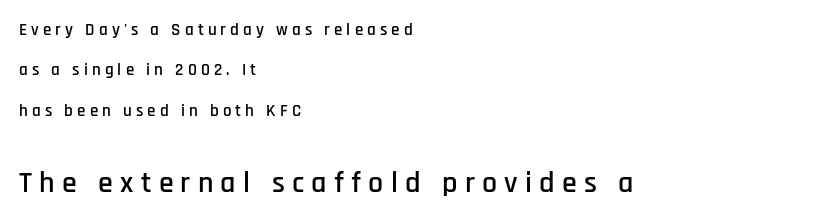
{"serif": "no", "italic": "no", "width": "condensed", "stroke_contrast": "low", "x_height": "large", "monospaced": "no", "underline": "no", "align": "left", "line_spacing": "loose", "line_spacing_ratio": 2.37, "letter_spacing": "wide", "letter_spacing_em": 0.24, "larger_block": "second", "size_ratio": 1.76, "glyph_px": 30}
